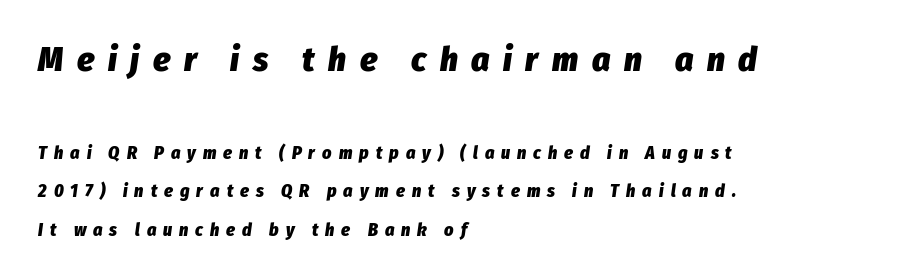
Q: Is the text bold? A: Yes.
Q: Is the text italic (slanted)? A: Yes, it leans right by about 8 degrees.
Q: Is the text underlined? A: No.
Q: How is the paragraph aligned? A: Left-aligned.
Q: Is the spacing between letters normal or unusually wide? A: Unusually wide.
Q: Is the spacing between lines tight, normal or loose? A: Loose.
Q: Which block of text is set in a larger size, the first (top) or the second (bottom)? A: The first (top) one.
Q: Width (condensed, normal, or wide)? A: Condensed.
Q: Stroke contrast? A: Low.
Q: x-height? A: Medium.
Q: Monospaced? A: No.
